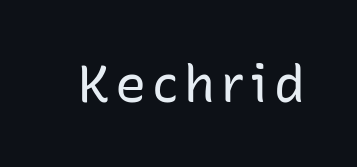
The image shows 52 px regular-weight sans-serif type, upright; set not underlined; low stroke contrast and a medium x-height.
